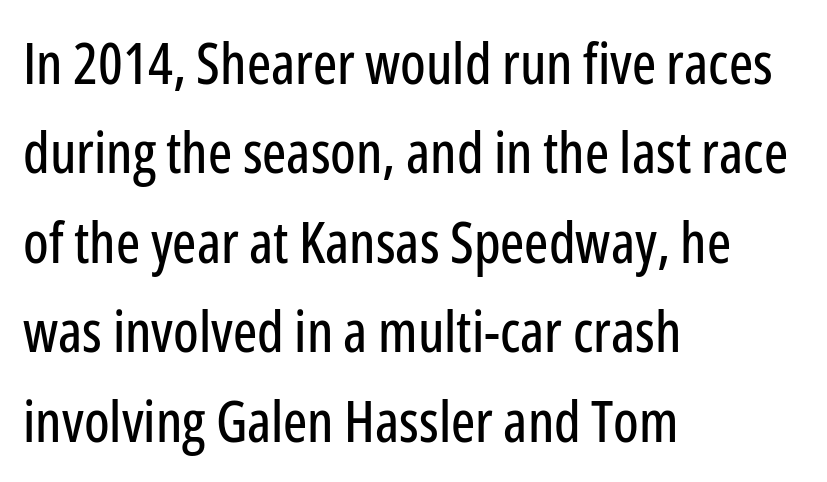
The image shows 57 px condensed sans-serif type, upright; set left-aligned, normal line spacing (1.57x), normal letter spacing, not underlined; low stroke contrast and a medium x-height.
